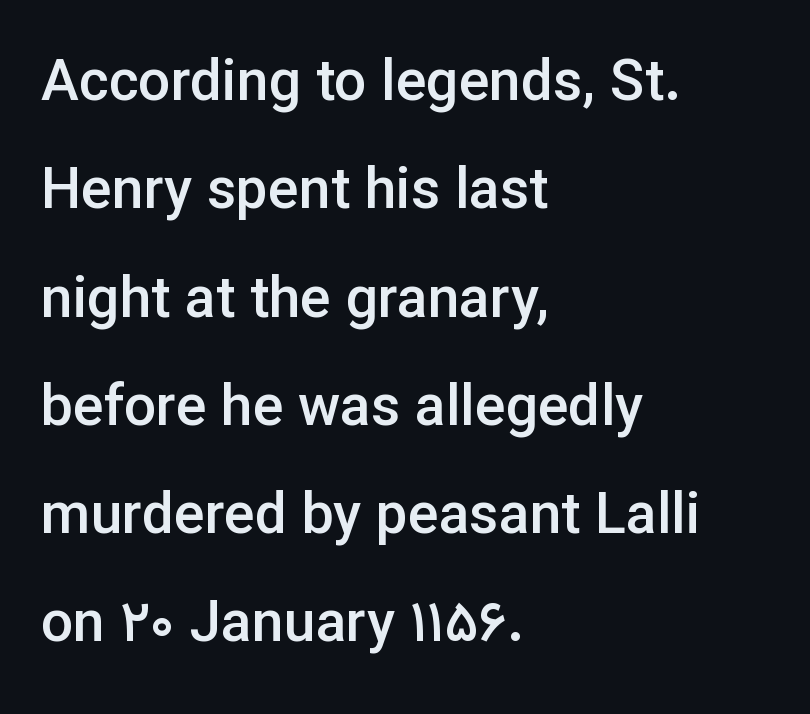
The image shows 57 px semibold sans-serif type, upright; set left-aligned, loose line spacing (1.9x), normal letter spacing, not underlined; low stroke contrast and a medium x-height.
